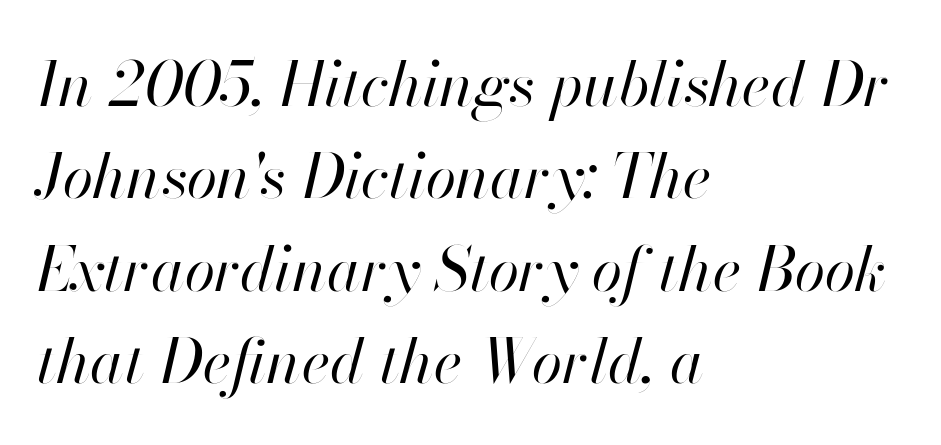
{"italic": "yes", "lean": "right", "slant_degrees": 13, "bold": "no", "weight": "regular", "width": "normal", "stroke_contrast": "high", "x_height": "small", "monospaced": "no", "underline": "no", "align": "left", "line_spacing": "normal", "line_spacing_ratio": 1.49, "letter_spacing": "normal", "letter_spacing_em": 0.0, "glyph_px": 62}
